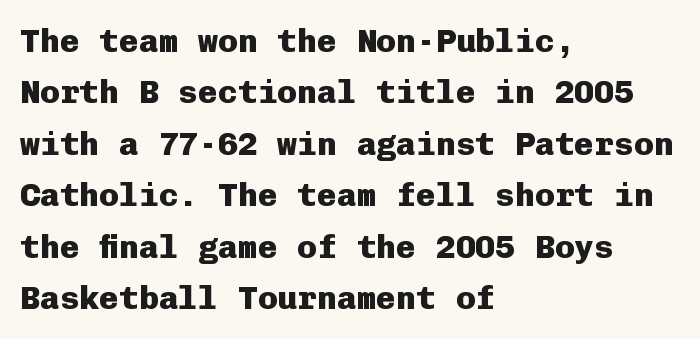
The image shows 33 px heavy sans-serif type, upright, monospaced; set left-aligned, normal line spacing (1.56x), normal letter spacing, not underlined; low stroke contrast and a medium x-height.
